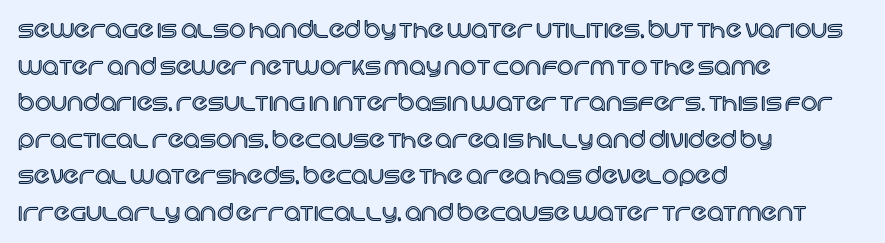
The image shows 23 px text type, upright; set left-aligned, normal line spacing (1.59x), normal letter spacing, not underlined.
